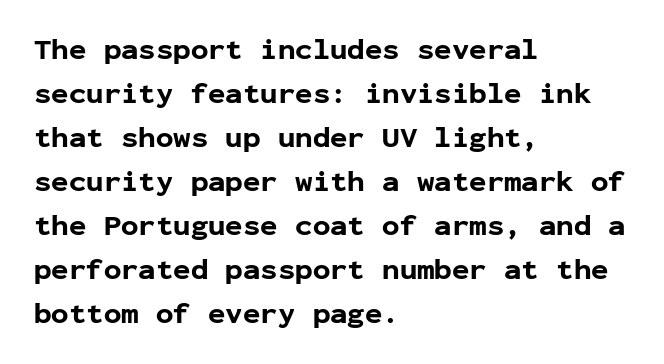
Q: Is the text bold? A: Yes.
Q: Is the text italic (slanted)? A: No, it is upright.
Q: Is the typeface a serif or a sans-serif typeface? A: Sans-serif.
Q: Is the text underlined? A: No.
Q: How is the paragraph aligned? A: Left-aligned.
Q: Is the spacing between letters normal or unusually wide? A: Normal.
Q: Is the spacing between lines tight, normal or loose? A: Normal.
Q: Width (condensed, normal, or wide)? A: Normal.
Q: Stroke contrast? A: Low.
Q: x-height? A: Medium.
Q: Monospaced? A: Yes.
